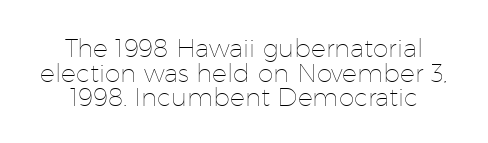
The image shows 25 px text type, upright; set centered, tight line spacing (0.99x), normal letter spacing, not underlined.
